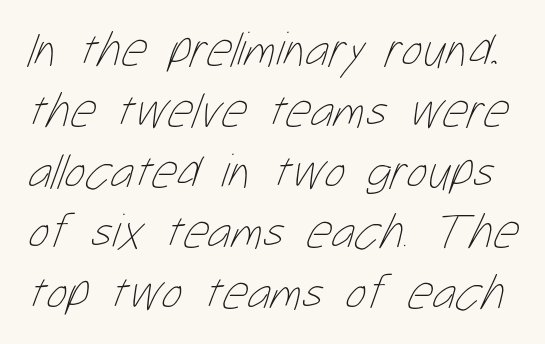
Nothing unusual about the tracking: characters are spaced as the font intends. The passage shown is typed in a proportional face where columns would drift. Honestly, there is no underline to notice here at all. No chunkiness to these letters — they're not bold.
